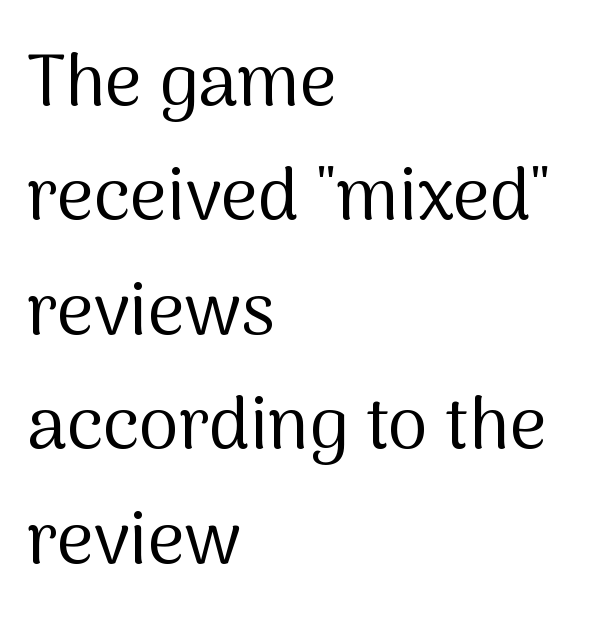
Stroke mass is kept to a normal reading level or below. Each row of text sits above clean, open space. The face used here is proportionally spaced, like ordinary book or web type. The rendering shows plain stroke endings on the letterforms — a sans-serif design. The rag falls on the right side of this text block.
